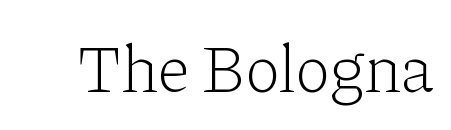
{"serif": "yes", "italic": "no", "bold": "no", "weight": "light", "width": "normal", "stroke_contrast": "low", "x_height": "medium", "monospaced": "no", "underline": "no", "letter_spacing": "normal", "letter_spacing_em": 0.0, "glyph_px": 67}
